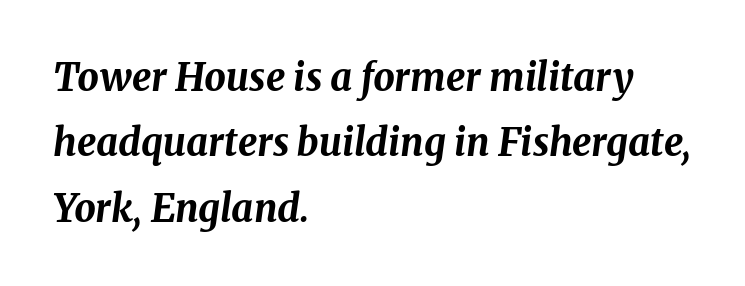
The gap between lines stays unmarked. The glyphs have the mass of a bold cut. The face used here is proportionally spaced, like ordinary book or web type. The text carries the slant typical of an italic or oblique font. This sample uses plain, unmodified letter spacing.
